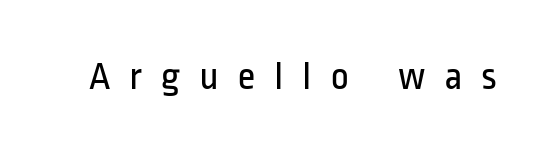
The glyphs are unaccompanied by any horizontal stroke below them. Observe the wide spacing: letters keep a clear distance from each other. Think of a printed novel: that variable character pitch is what you see here. Characters remain perfectly vertical along every line. Weight: regular or lighter. The typeface chosen for these lines omits serifs.
